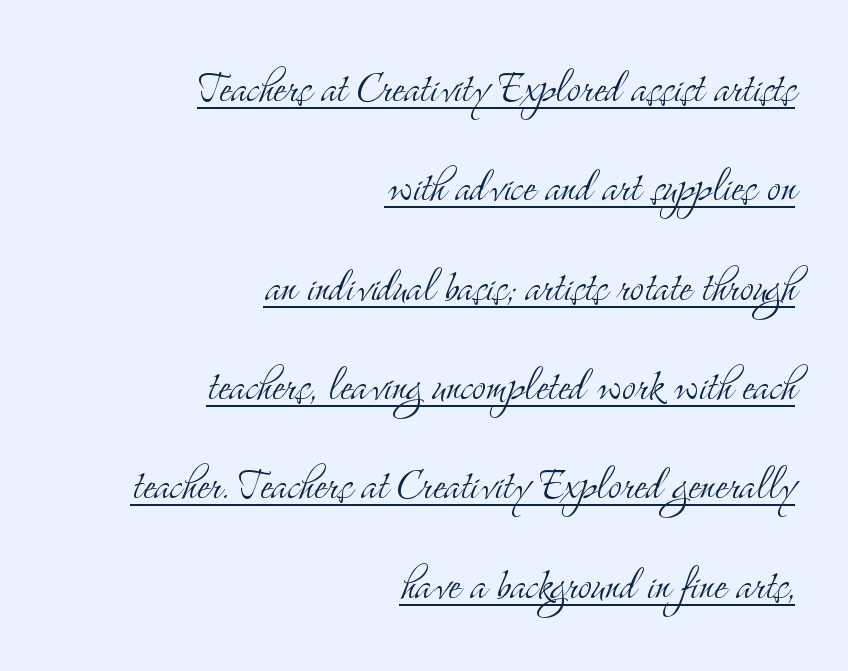
{"serif": "yes", "bold": "no", "weight": "light", "width": "condensed", "stroke_contrast": "medium", "x_height": "small", "monospaced": "no", "underline": "yes", "align": "right", "line_spacing": "loose", "line_spacing_ratio": 1.91, "letter_spacing": "normal", "letter_spacing_em": 0.0, "glyph_px": 52}
